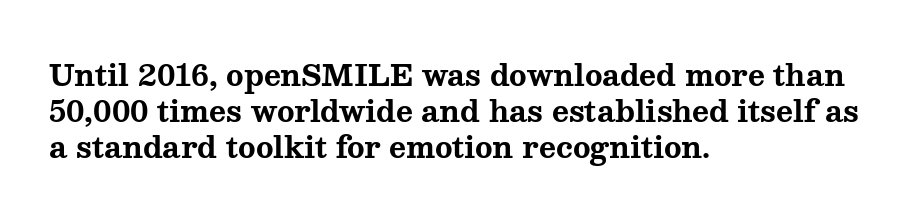
The image shows 29 px bold, wide serif type, upright; set left-aligned, normal line spacing (1.25x), normal letter spacing, not underlined; medium stroke contrast and a medium x-height.
